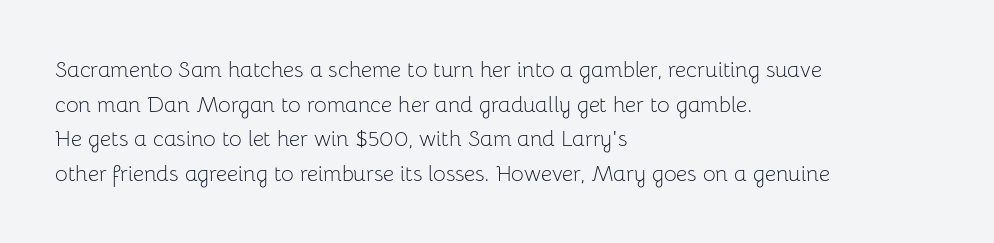
{"italic": "no", "bold": "no", "underline": "no", "align": "left", "line_spacing": "normal", "line_spacing_ratio": 1.57, "letter_spacing": "normal", "letter_spacing_em": 0.0, "glyph_px": 22}
